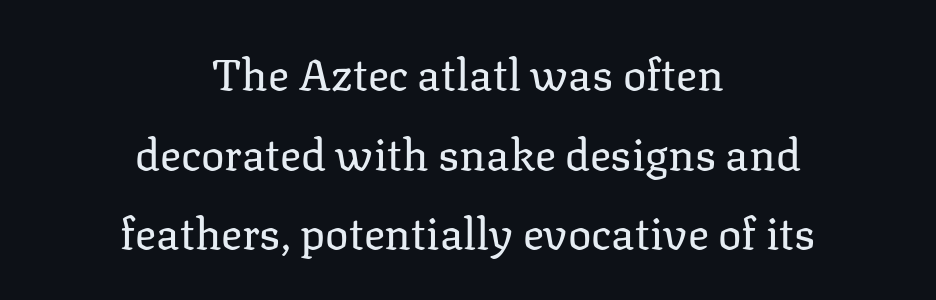
The image shows 44 px regular-weight serif type, upright; set centered, line spacing 1.81x, normal letter spacing, not underlined; low stroke contrast and a medium x-height.
